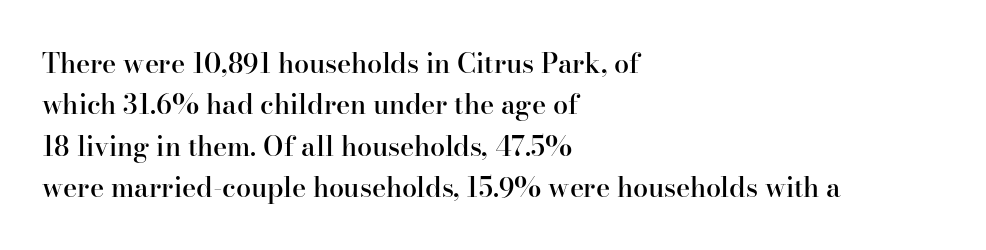
The image shows 27 px text type, upright; set left-aligned, normal line spacing (1.53x), normal letter spacing, not underlined.
